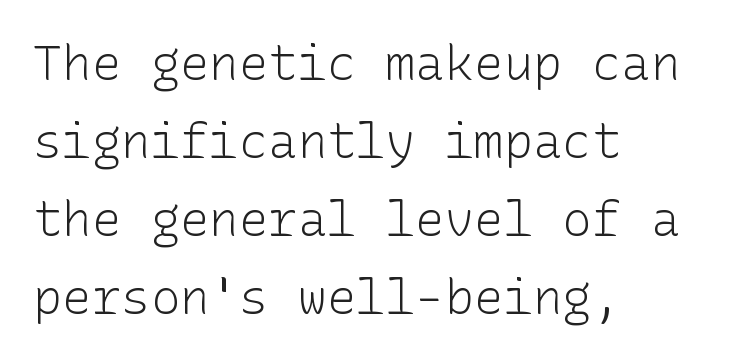
Q: Is the text bold? A: No.
Q: Is the text italic (slanted)? A: No, it is upright.
Q: Is the typeface a serif or a sans-serif typeface? A: Sans-serif.
Q: Is the text underlined? A: No.
Q: How is the paragraph aligned? A: Left-aligned.
Q: Is the spacing between letters normal or unusually wide? A: Normal.
Q: Is the spacing between lines tight, normal or loose? A: Normal.
Q: Width (condensed, normal, or wide)? A: Normal.
Q: Stroke contrast? A: Low.
Q: x-height? A: Medium.
